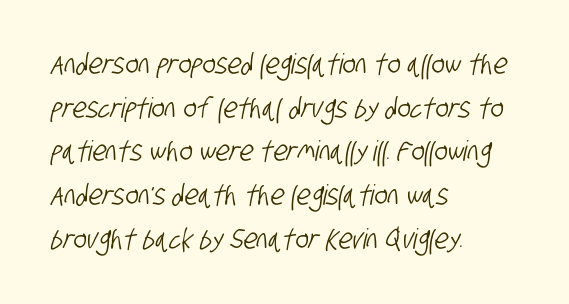
The image shows 28 px condensed sans-serif type; set left-aligned, normal line spacing (1.56x), normal letter spacing, not underlined; low stroke contrast and a large x-height.
